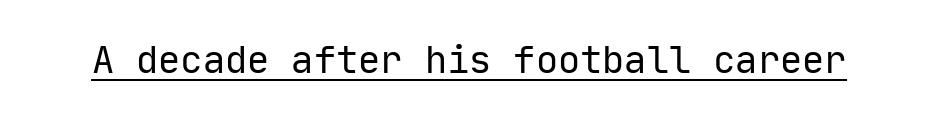
The image shows 37 px regular-weight sans-serif type, upright, monospaced; set normal letter spacing, underlined; low stroke contrast and a medium x-height.
